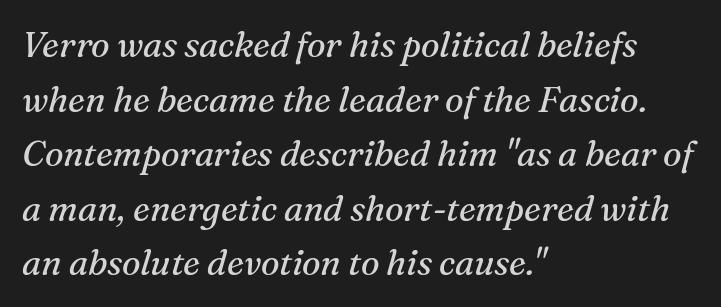
Q: Is the text bold? A: No.
Q: Is the text italic (slanted)? A: Yes, it leans right by about 16 degrees.
Q: Is the typeface a serif or a sans-serif typeface? A: Serif.
Q: Is the text underlined? A: No.
Q: How is the paragraph aligned? A: Left-aligned.
Q: Is the spacing between letters normal or unusually wide? A: Normal.
Q: Is the spacing between lines tight, normal or loose? A: Normal.
Q: Width (condensed, normal, or wide)? A: Normal.
Q: Stroke contrast? A: Medium.
Q: x-height? A: Medium.
Q: Monospaced? A: No.
